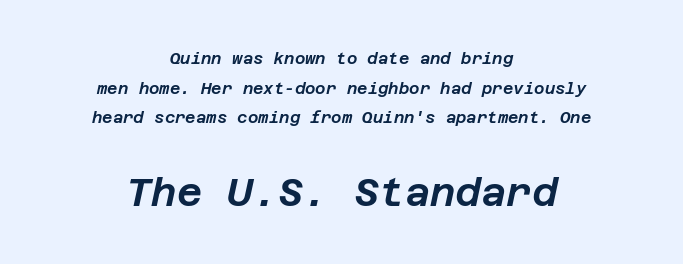
{"italic": "yes", "lean": "right", "slant_degrees": 12, "width": "normal", "stroke_contrast": "low", "x_height": "large", "underline": "no", "align": "center", "line_spacing_ratio": 1.85, "letter_spacing": "normal", "letter_spacing_em": 0.0, "larger_block": "second", "size_ratio": 2.44, "glyph_px": 39}
